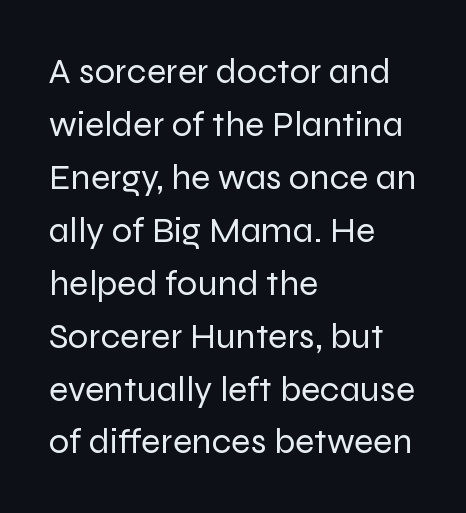
The type sits square on the baseline with zero lean. Casual observation: everything's shoved over to the left. No chunkiness to these letters — they're not bold. This rendering features lettering with no underline. Baseline-to-baseline distance is the conventional proportion of letter height. Default kerning and tracking; the words read as compact shapes.
